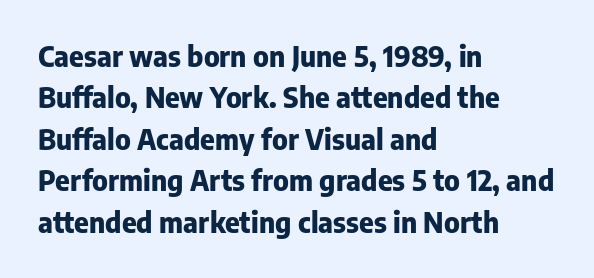
The image shows 28 px heavy sans-serif type, upright; set left-aligned, normal line spacing (1.48x), normal letter spacing, not underlined; low stroke contrast and a medium x-height.
